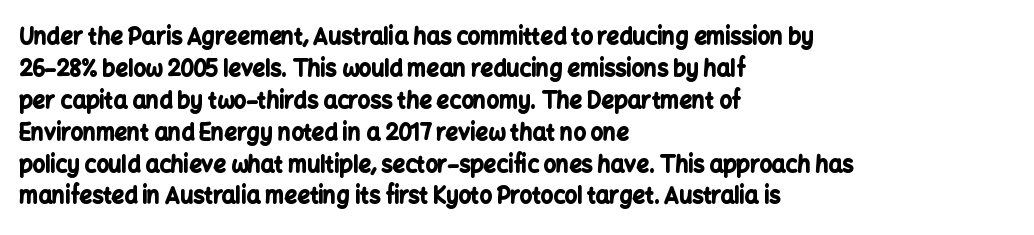
{"italic": "no", "bold": "yes", "underline": "no", "align": "left", "line_spacing": "normal", "line_spacing_ratio": 1.45, "letter_spacing": "normal", "letter_spacing_em": 0.0, "glyph_px": 22}
